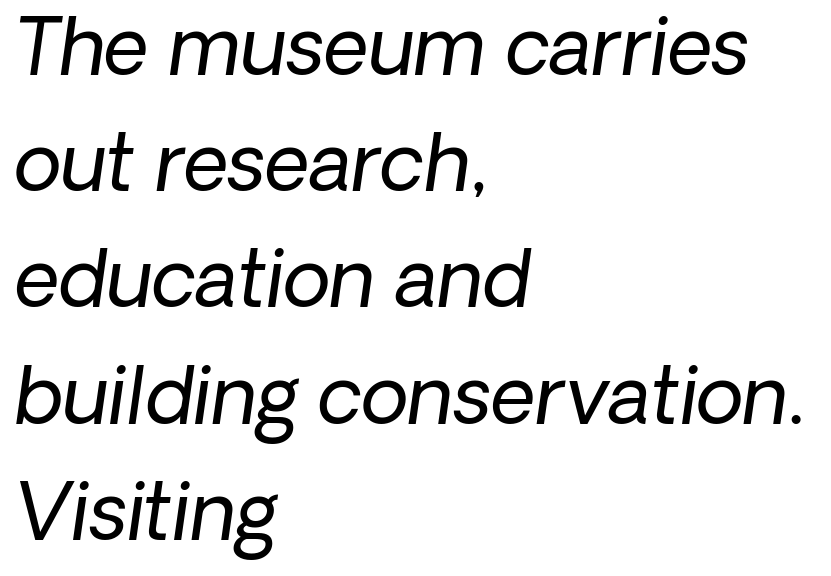
Q: Is the text bold? A: No.
Q: Is the text italic (slanted)? A: Yes, it leans right by about 8 degrees.
Q: Is the text underlined? A: No.
Q: How is the paragraph aligned? A: Left-aligned.
Q: Is the spacing between letters normal or unusually wide? A: Normal.
Q: Is the spacing between lines tight, normal or loose? A: Normal.
Q: Width (condensed, normal, or wide)? A: Normal.
Q: Stroke contrast? A: Low.
Q: x-height? A: Medium.
Q: Monospaced? A: No.
